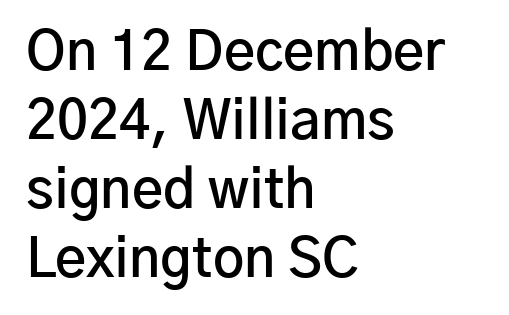
The rows are spaced the way most documents space them. Every character sits straight up, as roman type does. The letters carry no serifs — their stems end cleanly without finishing strokes. Character widths vary here, with narrow letters taking less room than wide ones.
